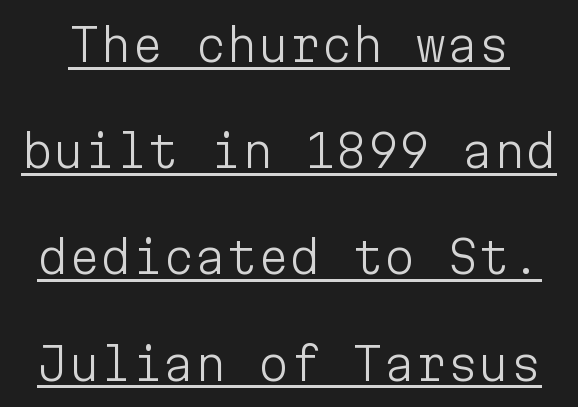
Q: Is the text bold? A: No.
Q: Is the text italic (slanted)? A: No, it is upright.
Q: Is the typeface a serif or a sans-serif typeface? A: Sans-serif.
Q: Is the text underlined? A: Yes.
Q: Is the spacing between letters normal or unusually wide? A: Normal.
Q: Is the spacing between lines tight, normal or loose? A: Loose.
Q: Width (condensed, normal, or wide)? A: Normal.
Q: Stroke contrast? A: Low.
Q: x-height? A: Medium.
Q: Monospaced? A: Yes.
